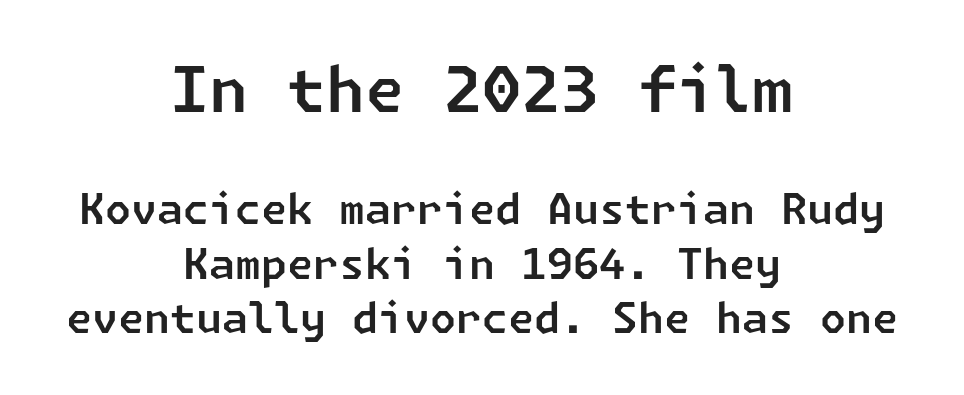
The image shows 63 px sans-serif type; set centered, normal line spacing (1.3x), normal letter spacing, not underlined; the first (top) block is 1.5x larger; low stroke contrast and a medium x-height.
